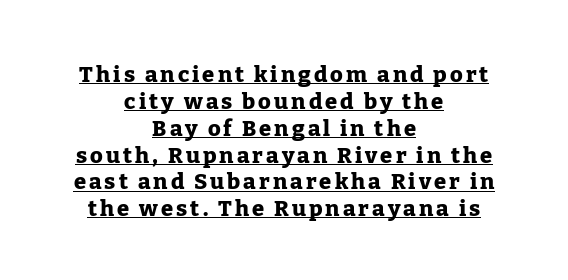
Strong, thick strokes mark this as bold type. Horizontal alignment here is central, giving a formal, balanced look. Ascenders rise straight up at ninety degrees. The passage shown is underscored from start to finish.
